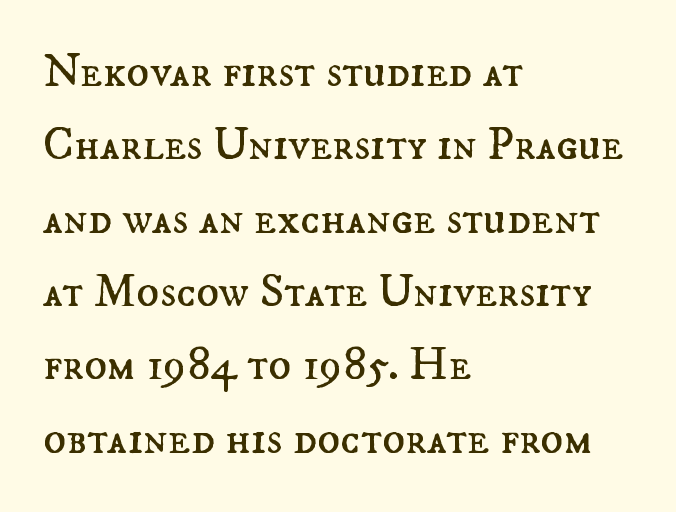
The image shows 47 px regular-weight type, upright; set left-aligned, normal line spacing (1.56x), normal letter spacing, not underlined; medium stroke contrast and a small x-height.
